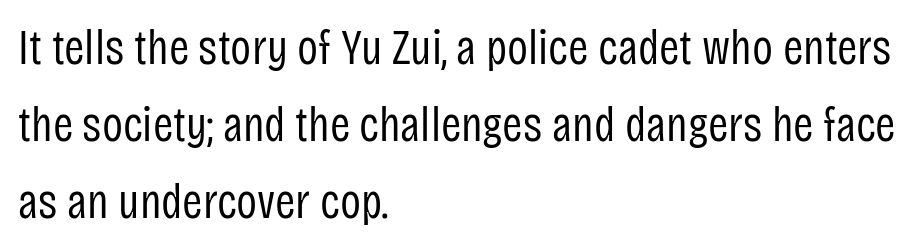
{"serif": "no", "italic": "no", "bold": "no", "weight": "regular", "width": "condensed", "stroke_contrast": "low", "x_height": "large", "monospaced": "no", "underline": "no", "align": "left", "line_spacing": "normal", "line_spacing_ratio": 1.57, "letter_spacing": "normal", "letter_spacing_em": 0.0, "glyph_px": 49}
